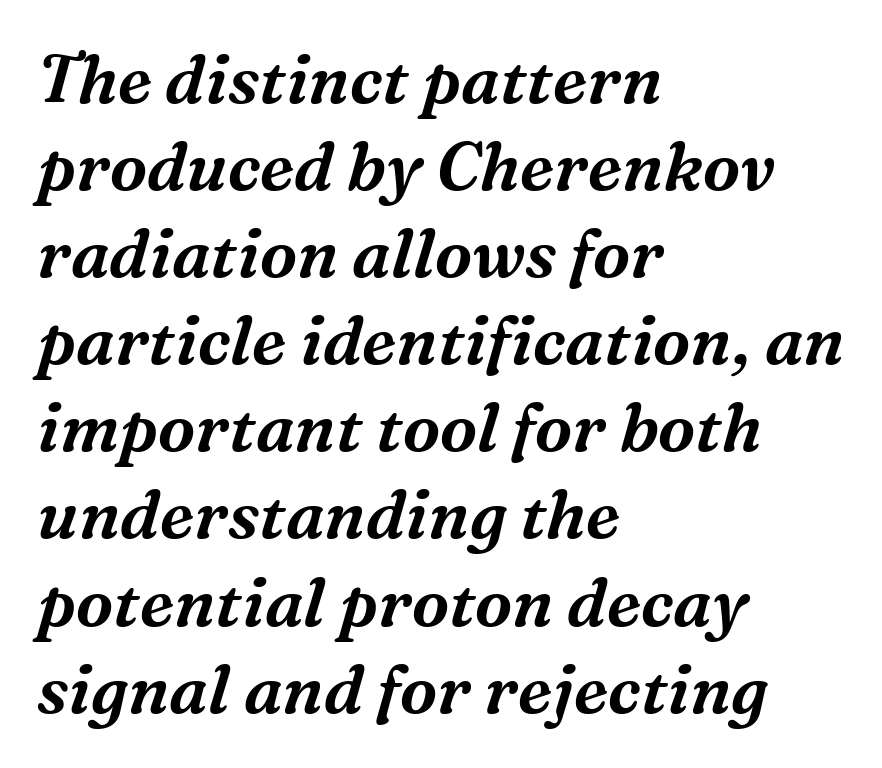
{"serif": "yes", "italic": "yes", "lean": "right", "slant_degrees": 16, "width": "normal", "stroke_contrast": "medium", "x_height": "medium", "monospaced": "no", "underline": "no", "align": "left", "line_spacing": "normal", "line_spacing_ratio": 1.3, "letter_spacing": "normal", "letter_spacing_em": 0.0, "glyph_px": 67}
